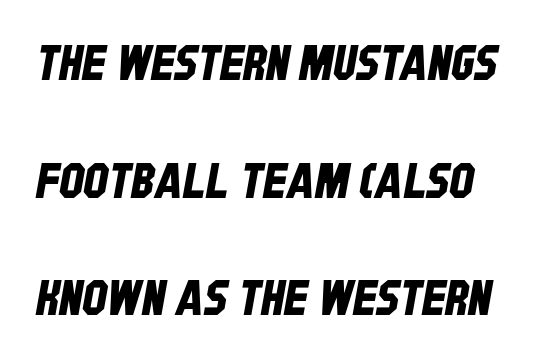
Is this a fixed-width face? No — the glyphs have proportional, varying widths. What kind of face is this? One without serifs — a sans. Between one letter and the next there's only the usual sliver of space. Glance below the letters and you will spot only blank space. Airy leading.
